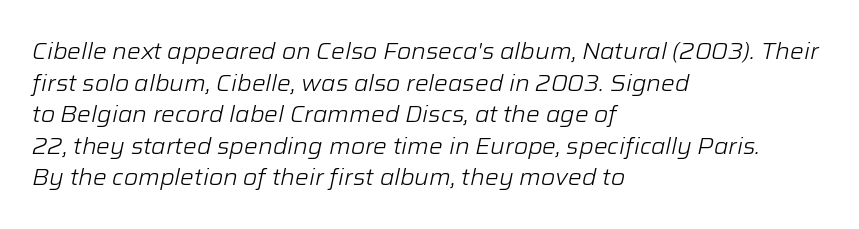
Q: Is the text bold? A: No.
Q: Is the text italic (slanted)? A: Yes, it leans right by about 12 degrees.
Q: Is the text underlined? A: No.
Q: How is the paragraph aligned? A: Left-aligned.
Q: Is the spacing between letters normal or unusually wide? A: Normal.
Q: Is the spacing between lines tight, normal or loose? A: Normal.
